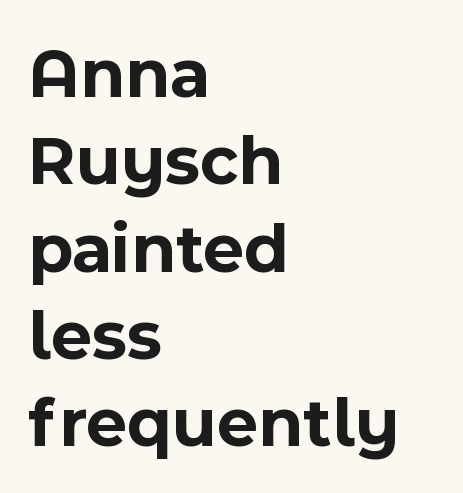
The image shows 71 px bold sans-serif type, upright; set left-aligned, line spacing 1.23x, normal letter spacing, not underlined; a medium x-height.
